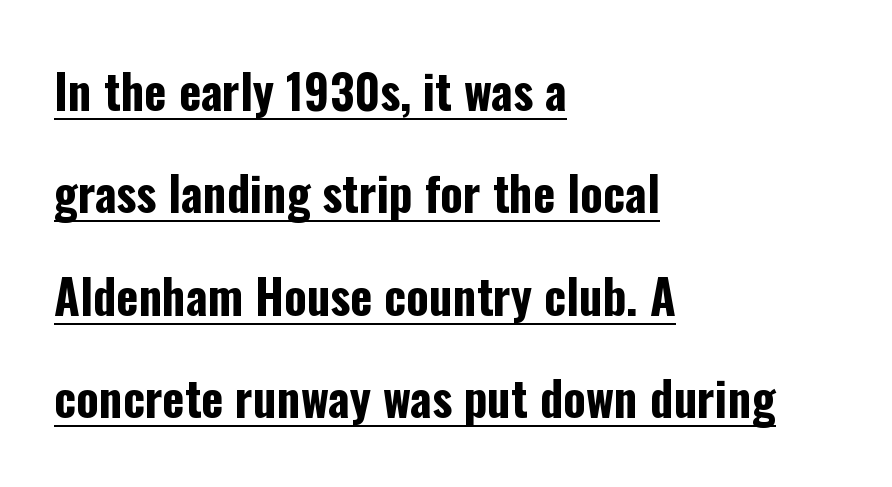
{"serif": "no", "italic": "no", "bold": "yes", "weight": "bold", "width": "condensed", "stroke_contrast": "low", "x_height": "medium", "monospaced": "no", "underline": "yes", "align": "left", "line_spacing": "loose", "line_spacing_ratio": 2.18, "letter_spacing": "normal", "letter_spacing_em": 0.0, "glyph_px": 47}
